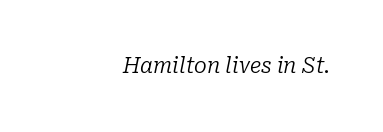
The image shows 21 px text type, italic (leaning right); set right-aligned, normal letter spacing, not underlined.
